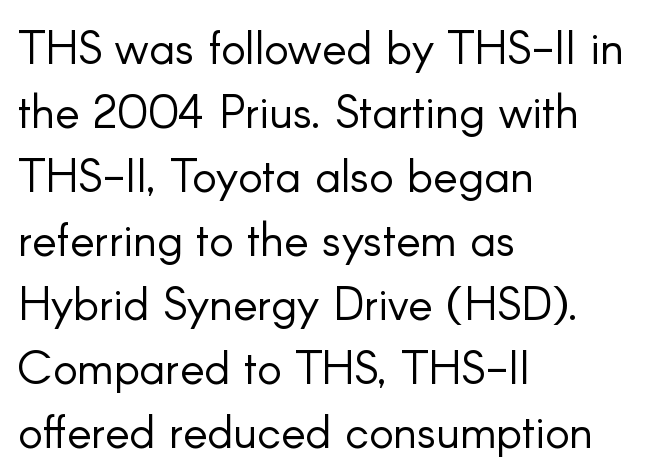
Q: Is the text bold? A: No.
Q: Is the text italic (slanted)? A: No, it is upright.
Q: Is the typeface a serif or a sans-serif typeface? A: Sans-serif.
Q: Is the text underlined? A: No.
Q: How is the paragraph aligned? A: Left-aligned.
Q: Is the spacing between letters normal or unusually wide? A: Normal.
Q: Is the spacing between lines tight, normal or loose? A: Normal.
Q: Width (condensed, normal, or wide)? A: Normal.
Q: Stroke contrast? A: Low.
Q: x-height? A: Small.
Q: Monospaced? A: No.
